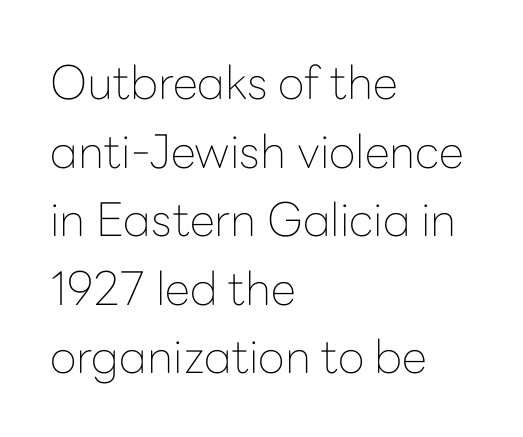
The image shows 46 px thin sans-serif type, upright; set left-aligned, normal line spacing (1.49x), normal letter spacing, not underlined; low stroke contrast and a medium x-height.
